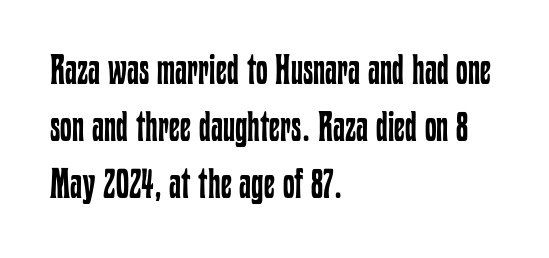
Tall strokes in this sample are plumb rather than angled. No letter is thick-stroked: the sample isn't bold. How would I describe the line gaps? Plain and ordinary. Spacing verdict: proportional, widths tailored to each character. The passage shown is not underscored anywhere.
